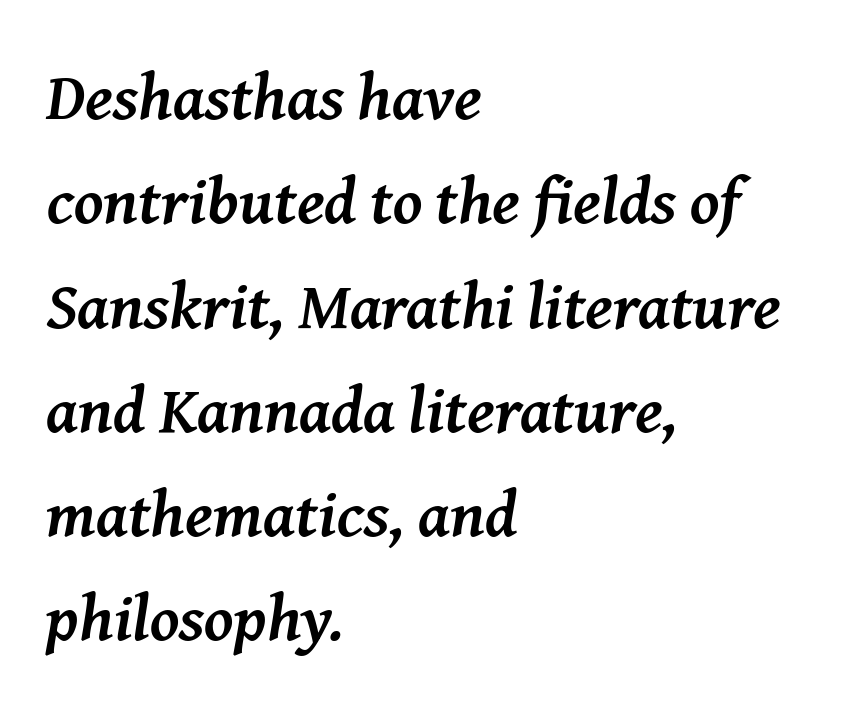
{"serif": "yes", "italic": "yes", "lean": "right", "slant_degrees": 8, "bold": "yes", "weight": "semibold", "width": "normal", "stroke_contrast": "medium", "x_height": "medium", "monospaced": "no", "underline": "no", "align": "left", "line_spacing": "normal", "line_spacing_ratio": 1.58, "letter_spacing": "normal", "letter_spacing_em": 0.0, "glyph_px": 66}
